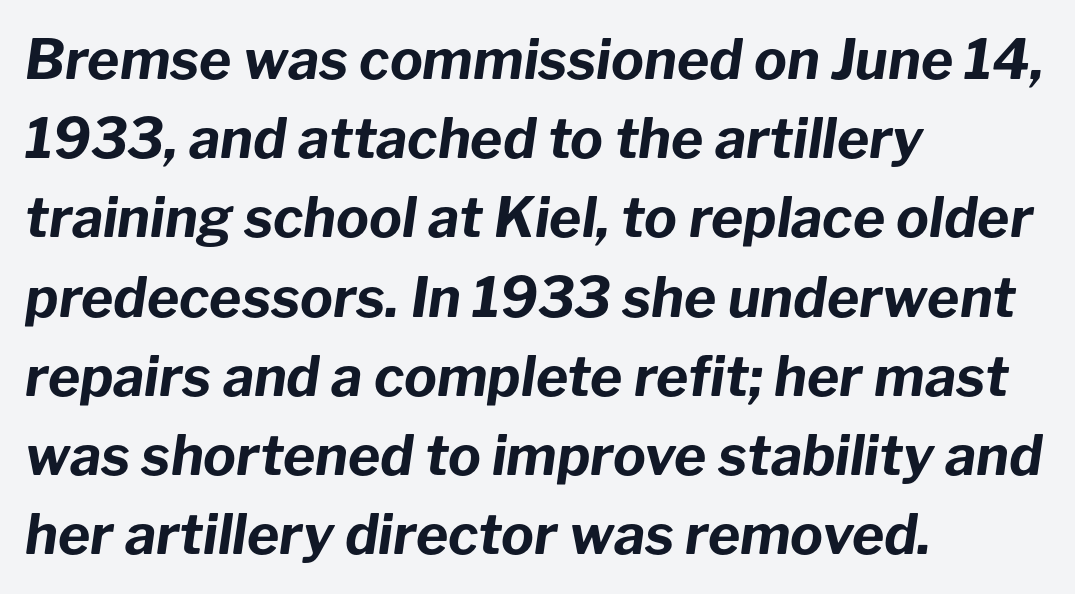
{"italic": "yes", "lean": "right", "slant_degrees": 8, "bold": "yes", "weight": "bold", "width": "normal", "stroke_contrast": "low", "x_height": "medium", "monospaced": "no", "underline": "no", "align": "left", "line_spacing": "normal", "line_spacing_ratio": 1.44, "letter_spacing": "normal", "letter_spacing_em": 0.0, "glyph_px": 55}
